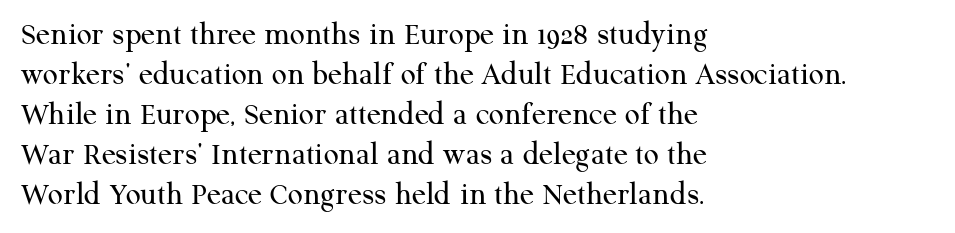
The image shows 33 px regular-weight serif type, upright; set left-aligned, line spacing 1.21x, normal letter spacing, not underlined; medium stroke contrast and a medium x-height.
